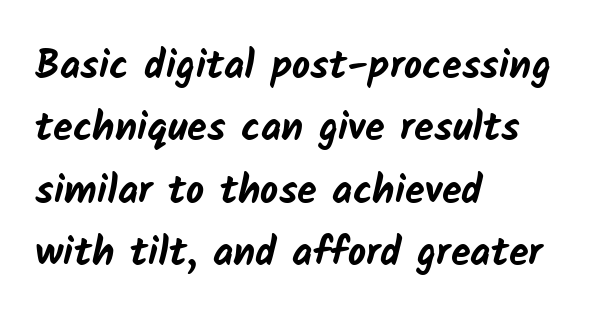
Alignment: flush left. The typeface chosen for these lines omits serifs. Pretty heavy lettering here — definitely bold. Do the characters align in a grid? No, the font is proportional. Nobody touched the tracking dial on this one. Beneath every word, the page is bare.
